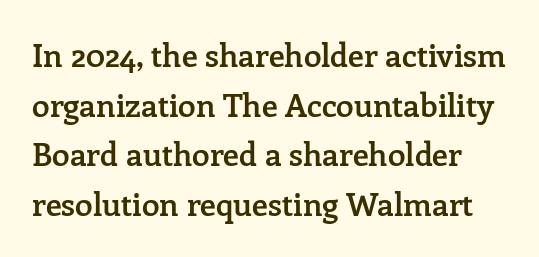
{"serif": "yes", "italic": "no", "bold": "semi", "weight": "semibold", "width": "normal", "stroke_contrast": "low", "x_height": "medium", "monospaced": "no", "underline": "no", "line_spacing": "normal", "line_spacing_ratio": 1.55, "letter_spacing": "normal", "letter_spacing_em": 0.0, "glyph_px": 32}
